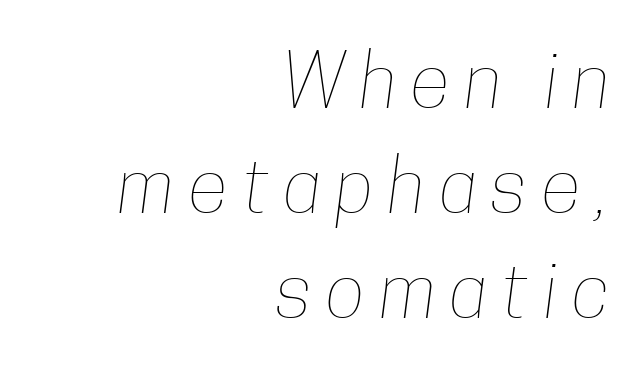
{"bold": "no", "weight": "thin", "width": "condensed", "stroke_contrast": "low", "x_height": "medium", "monospaced": "no", "underline": "no", "align": "right", "line_spacing": "normal", "line_spacing_ratio": 1.42, "letter_spacing": "wide", "letter_spacing_em": 0.2, "glyph_px": 74}
